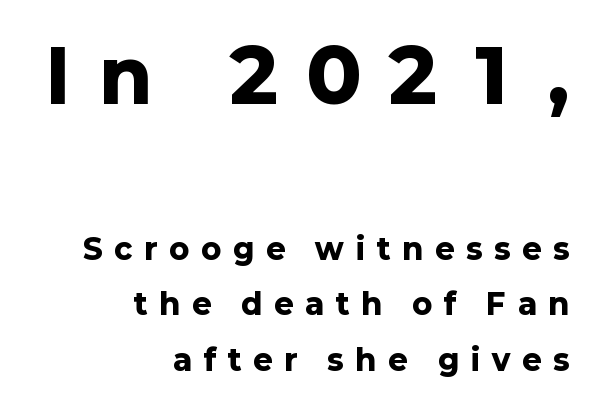
{"serif": "no", "italic": "no", "bold": "yes", "weight": "heavy", "width": "normal", "stroke_contrast": "low", "x_height": "medium", "monospaced": "no", "underline": "no", "align": "right", "line_spacing": "loose", "line_spacing_ratio": 1.92, "letter_spacing": "wide", "letter_spacing_em": 0.42, "larger_block": "first", "size_ratio": 2.52, "glyph_px": 73}
